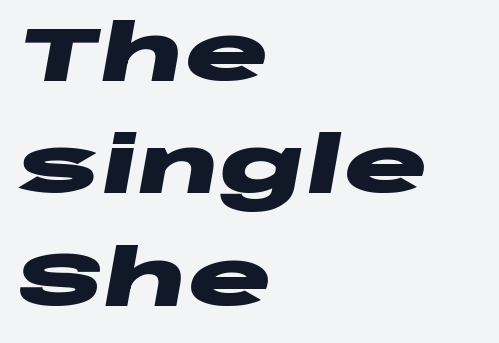
The image shows 78 px heavy, wide type, italic (leaning right); set left-aligned, normal line spacing (1.44x), normal letter spacing, not underlined; low stroke contrast and a large x-height.
